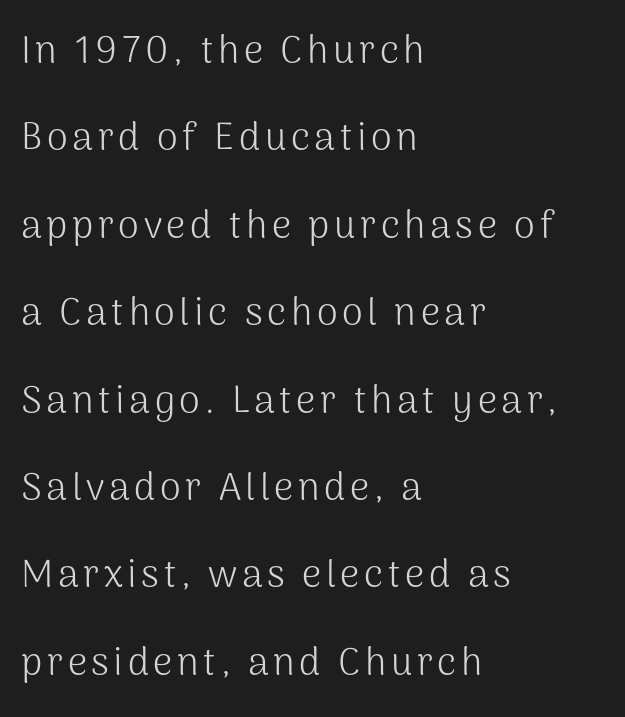
The image shows 38 px light sans-serif type, upright; set left-aligned, loose line spacing (2.3x), not underlined; medium stroke contrast and a medium x-height.
